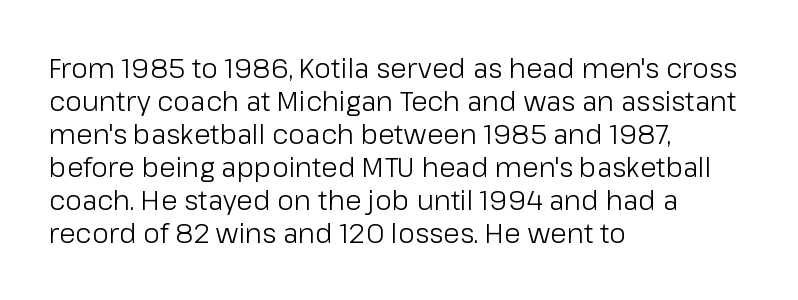
The type sits square on the baseline with zero lean. All the whitespace from short lines collects on the right. Students, note that the glyphs here touch the page at normal intervals. Weight class: somewhere from thin through regular. The foot of each line stays bare and open.
